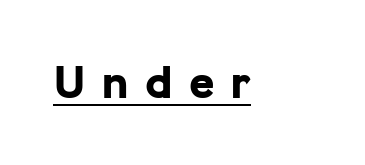
Q: Is the text bold? A: Yes.
Q: Is the text italic (slanted)? A: No, it is upright.
Q: Is the typeface a serif or a sans-serif typeface? A: Sans-serif.
Q: Is the text underlined? A: Yes.
Q: Is the spacing between letters normal or unusually wide? A: Unusually wide.
Q: Width (condensed, normal, or wide)? A: Normal.
Q: Stroke contrast? A: Low.
Q: x-height? A: Medium.
Q: Monospaced? A: No.
